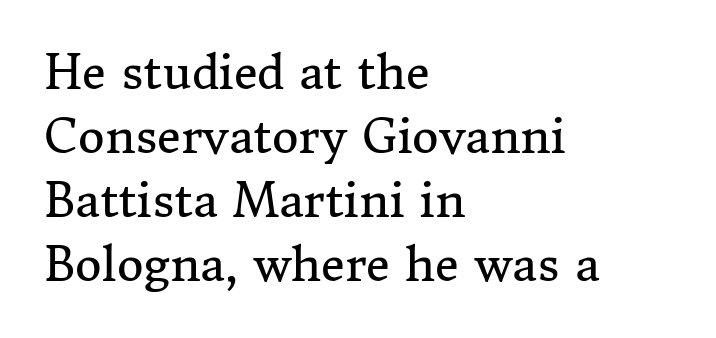
The image shows 46 px regular-weight serif type, upright; set left-aligned, normal line spacing (1.39x), normal letter spacing, not underlined; medium stroke contrast and a medium x-height.
